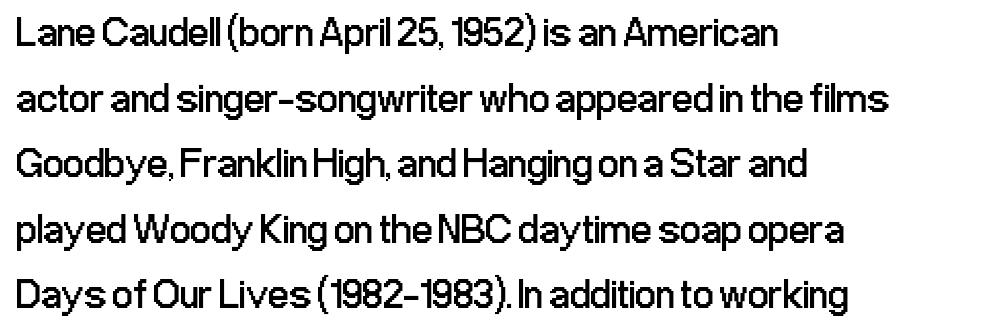
The rendering uses natural spacing where letterforms have individual widths. Vertical stems look standard width or narrower in stroke. A roman cut, with each character standing at attention. The setting favours the left margin, as ordinary paragraphs usually do.
